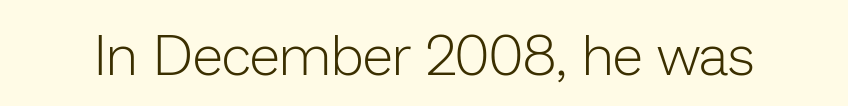
Q: Is the text bold? A: No.
Q: Is the text italic (slanted)? A: No, it is upright.
Q: Is the typeface a serif or a sans-serif typeface? A: Sans-serif.
Q: Is the text underlined? A: No.
Q: Is the spacing between letters normal or unusually wide? A: Normal.
Q: Width (condensed, normal, or wide)? A: Normal.
Q: Stroke contrast? A: Low.
Q: x-height? A: Medium.
Q: Monospaced? A: No.
